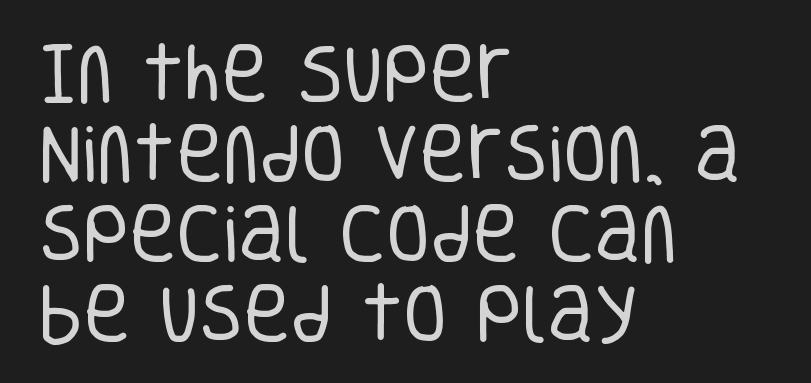
{"serif": "no", "italic": "no", "bold": "no", "weight": "regular", "width": "condensed", "stroke_contrast": "low", "x_height": "large", "monospaced": "no", "underline": "no", "align": "left", "line_spacing": "normal", "line_spacing_ratio": 1.25, "letter_spacing": "normal", "letter_spacing_em": 0.0, "glyph_px": 64}
